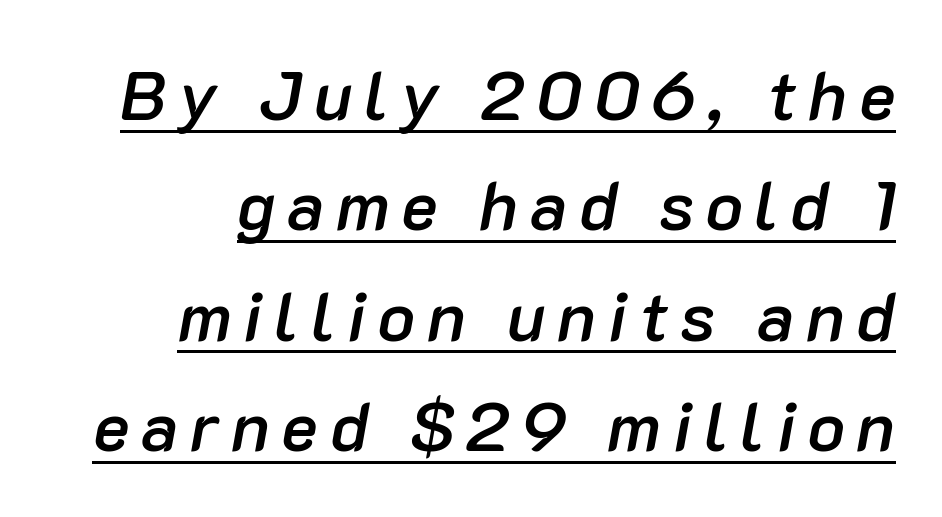
The image shows 69 px semibold type, italic (leaning right); set right-aligned, normal line spacing (1.6x), underlined; low stroke contrast and a medium x-height.
